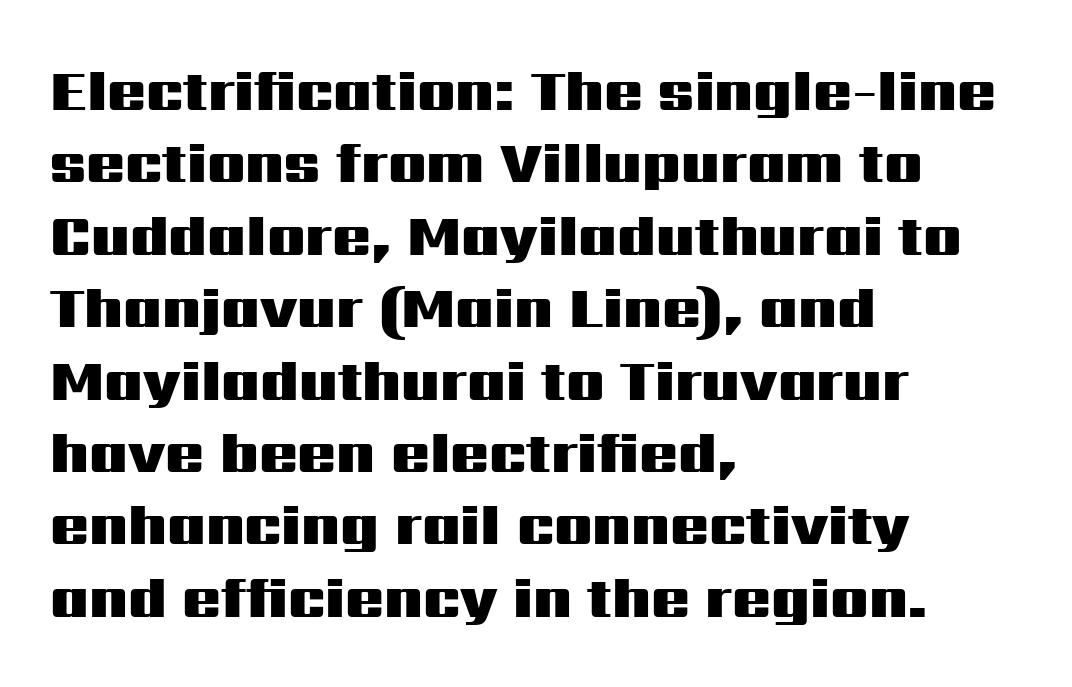
A typesetter would mark this as roman, not italic. Any mark beneath the type? The region is blank. Stroke thickness is high; the sample reads as a true bold. The setting favours the left margin, as ordinary paragraphs usually do. Serif or sans? Sans — the stroke terminals are bare. Baseline-to-baseline distance is the conventional proportion of letter height.
